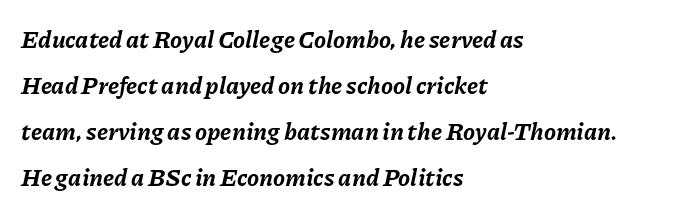
{"italic": "yes", "lean": "right", "slant_degrees": 11, "bold": "yes", "underline": "no", "align": "left", "line_spacing": "loose", "line_spacing_ratio": 1.92, "letter_spacing": "normal", "letter_spacing_em": 0.0, "glyph_px": 24}
